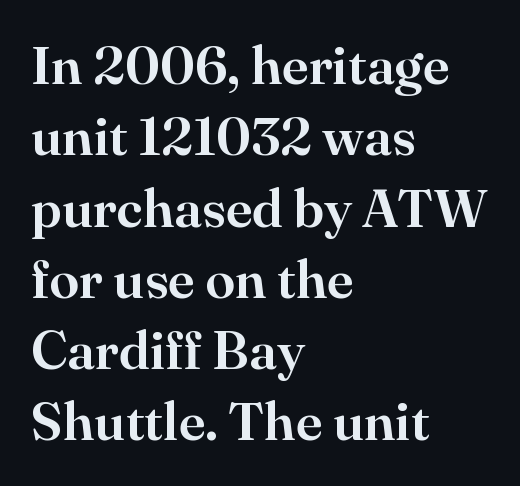
The image shows 54 px serif type, upright; set left-aligned, normal line spacing (1.32x), normal letter spacing, not underlined; high stroke contrast and a small x-height.
